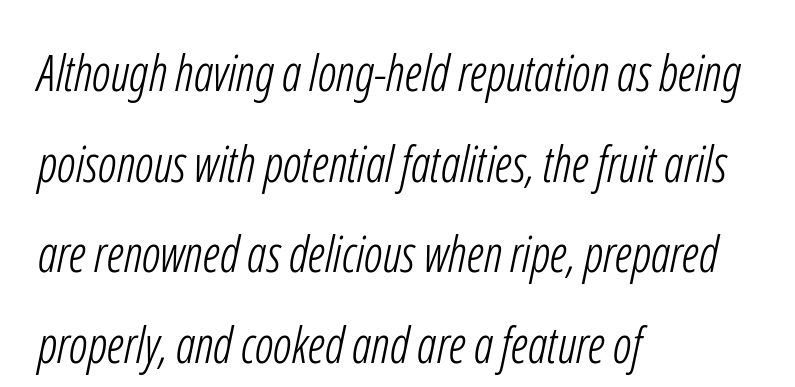
Nobody drew a line under any word here. The text block is weighted toward the left margin, trailing off unevenly rightward. No extra tracking has been applied to these lines. Proportional: the letters do not fall into vertical columns. No chunkiness to these letters — they're not bold. Unlike a traditional serif, this face leaves its strokes unadorned.
